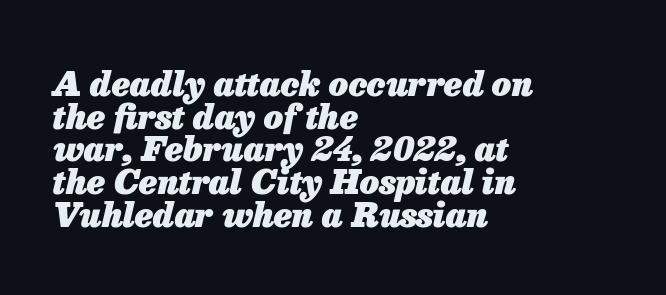
The image shows 34 px heavy type, italic (leaning right); set left-aligned, tight line spacing (0.96x), normal letter spacing, not underlined; low stroke contrast and a medium x-height.
